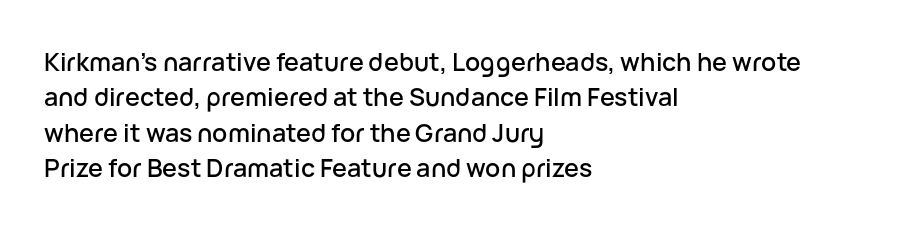
{"italic": "no", "underline": "no", "align": "left", "line_spacing": "normal", "line_spacing_ratio": 1.42, "letter_spacing": "normal", "letter_spacing_em": 0.0, "glyph_px": 25}
